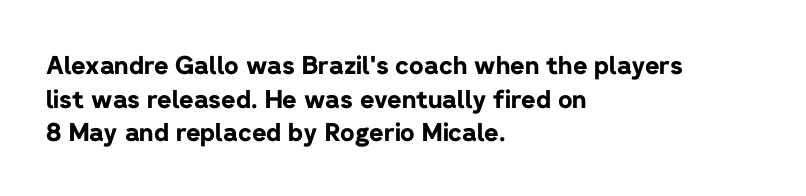
{"italic": "no", "bold": "yes", "underline": "no", "align": "left", "line_spacing": "normal", "line_spacing_ratio": 1.35, "letter_spacing": "normal", "letter_spacing_em": 0.0, "glyph_px": 25}
